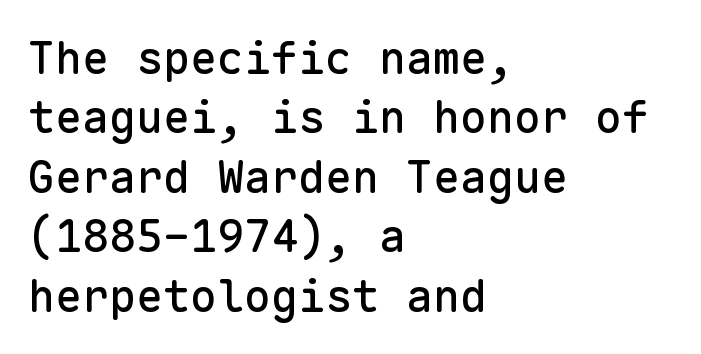
{"serif": "no", "italic": "no", "width": "normal", "stroke_contrast": "low", "x_height": "medium", "monospaced": "yes", "underline": "no", "align": "left", "line_spacing": "normal", "line_spacing_ratio": 1.32, "letter_spacing": "normal", "letter_spacing_em": 0.0, "glyph_px": 45}
